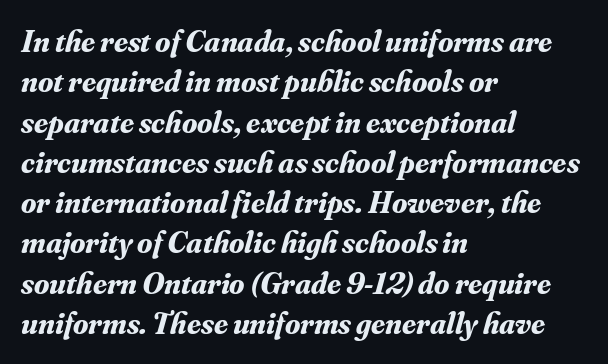
Q: Is the text bold? A: Yes.
Q: Is the text italic (slanted)? A: Yes, it leans right by about 16 degrees.
Q: Is the typeface a serif or a sans-serif typeface? A: Serif.
Q: Is the text underlined? A: No.
Q: How is the paragraph aligned? A: Left-aligned.
Q: Is the spacing between letters normal or unusually wide? A: Normal.
Q: Is the spacing between lines tight, normal or loose? A: Normal.
Q: Width (condensed, normal, or wide)? A: Normal.
Q: Stroke contrast? A: Medium.
Q: x-height? A: Small.
Q: Monospaced? A: No.
